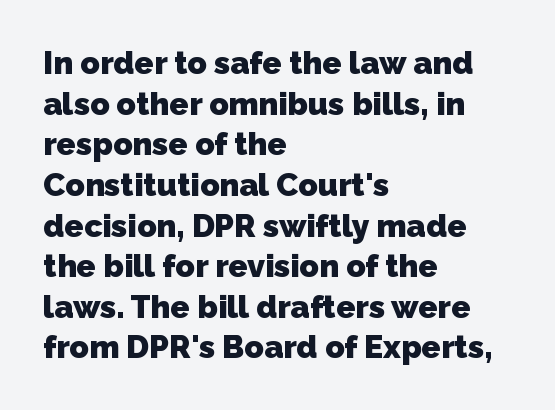
The image shows 32 px heavy sans-serif type; set left-aligned, normal line spacing (1.27x), normal letter spacing, not underlined; low stroke contrast and a medium x-height.
